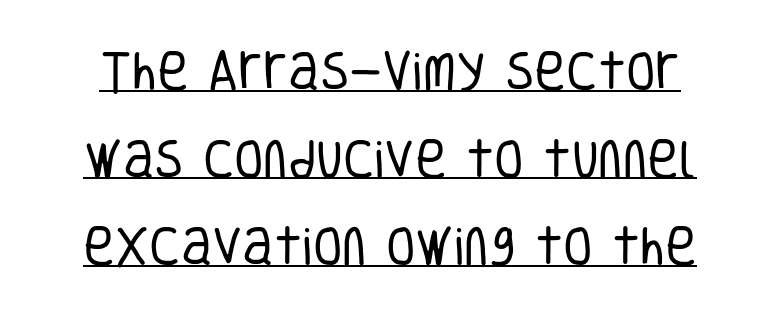
Is this a sans? Yes — the strokes have no serifs. One glance says open: line gaps are wider than usual. The specimen reads as upright at a glance. Stroke thickness stays within the range of a standard reading face or lighter. Tracking value appears to be zero — textbook default spacing.
